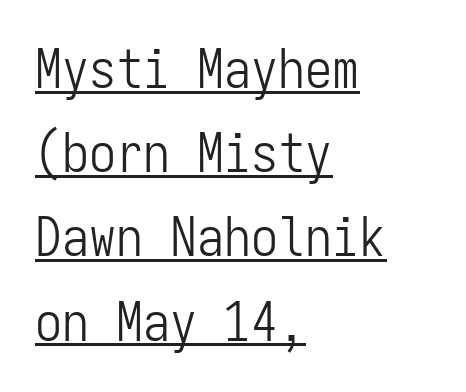
Q: Is the text bold? A: No.
Q: Is the text italic (slanted)? A: No, it is upright.
Q: Is the typeface a serif or a sans-serif typeface? A: Sans-serif.
Q: Is the text underlined? A: Yes.
Q: How is the paragraph aligned? A: Left-aligned.
Q: Is the spacing between letters normal or unusually wide? A: Normal.
Q: Is the spacing between lines tight, normal or loose? A: Normal.
Q: Width (condensed, normal, or wide)? A: Condensed.
Q: Stroke contrast? A: Low.
Q: x-height? A: Medium.
Q: Monospaced? A: Yes.
